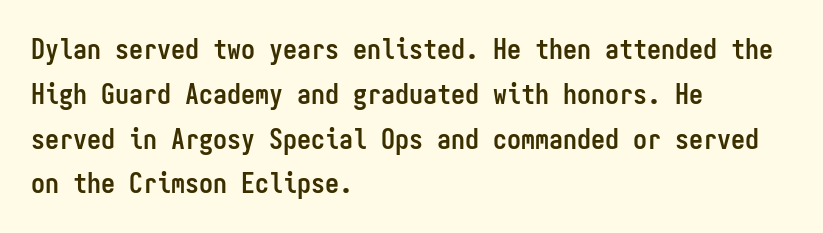
The image shows 28 px semibold, condensed sans-serif type, upright, monospaced; set left-aligned, normal line spacing (1.6x), normal letter spacing, not underlined; low stroke contrast and a medium x-height.
